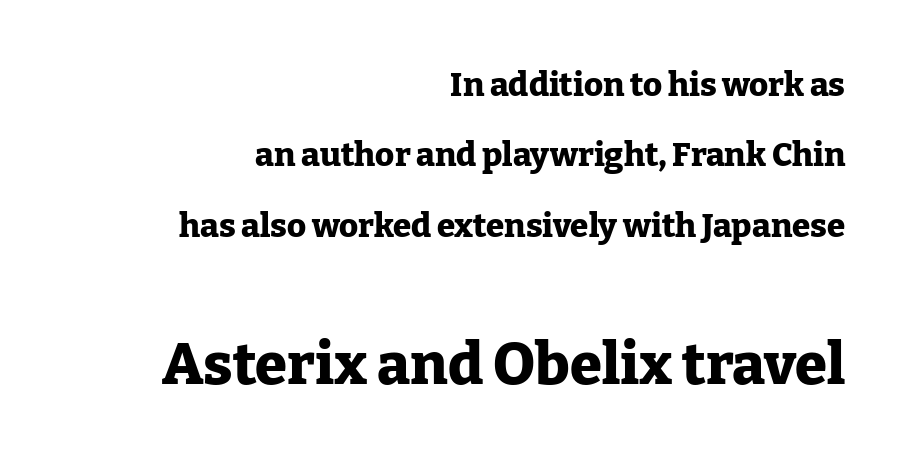
Note the varied advance widths — an 'i' is clearly narrower than an 'm'. Each letter's strokes conclude with small projecting serifs. A typesetter would call this zero additional tracking. The strokes are fattened all the way to bold. Reading down the block, your eye finds every line finishing at a fixed right position. The typography opts for an upright posture over an oblique one.
